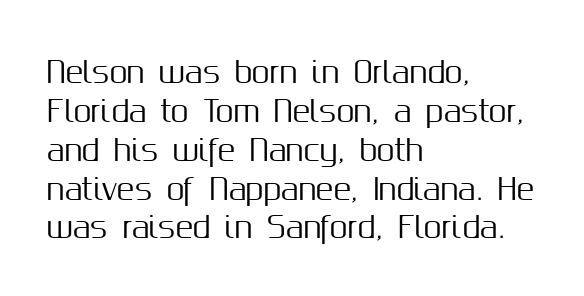
{"serif": "no", "italic": "no", "width": "normal", "stroke_contrast": "medium", "x_height": "medium", "monospaced": "no", "underline": "no", "align": "left", "line_spacing": "normal", "line_spacing_ratio": 1.34, "letter_spacing": "normal", "letter_spacing_em": 0.0, "glyph_px": 29}
